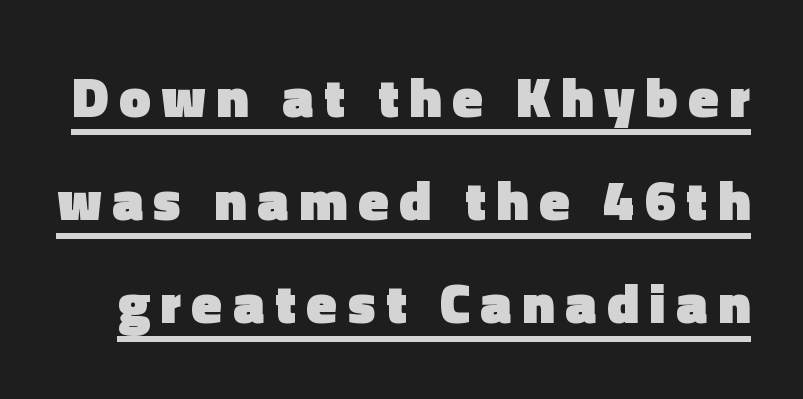
{"serif": "no", "italic": "no", "bold": "yes", "weight": "heavy", "width": "normal", "x_height": "medium", "monospaced": "no", "underline": "yes", "line_spacing_ratio": 1.84, "glyph_px": 56}
